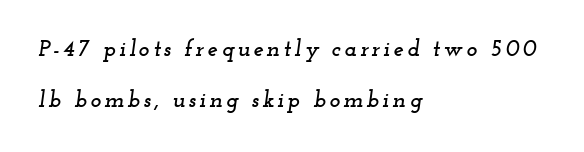
{"italic": "yes", "lean": "right", "slant_degrees": 12, "underline": "no", "align": "left", "line_spacing": "loose", "line_spacing_ratio": 2.23, "glyph_px": 23}
